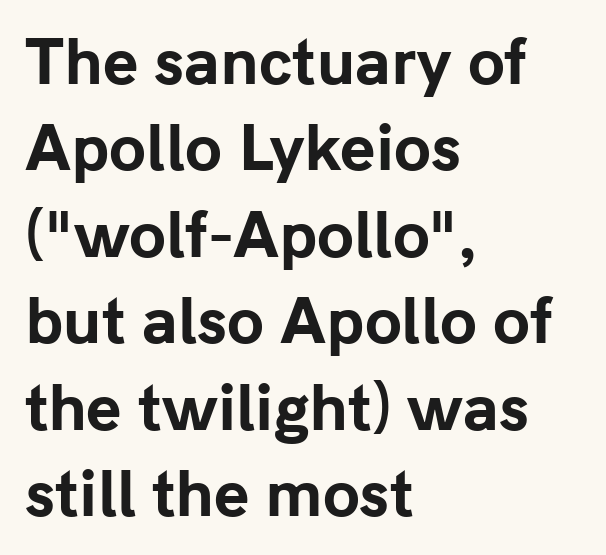
Nothing sits at the stroke ends, so this counts as sans-serif. A student would call this left alignment; a typographer would say flush left, rag right. The specimen omits any rule beneath the text block's lines. The letterforms sit shoulder to shoulder at normal distance.
